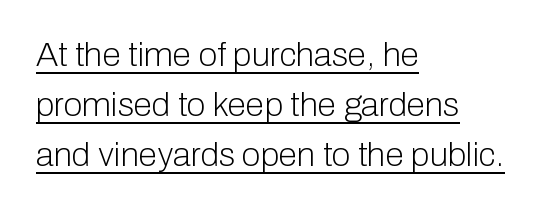
{"serif": "no", "italic": "no", "bold": "no", "weight": "light", "width": "normal", "stroke_contrast": "low", "x_height": "medium", "monospaced": "no", "underline": "yes", "align": "left", "line_spacing": "normal", "line_spacing_ratio": 1.47, "letter_spacing": "normal", "letter_spacing_em": 0.0, "glyph_px": 34}
